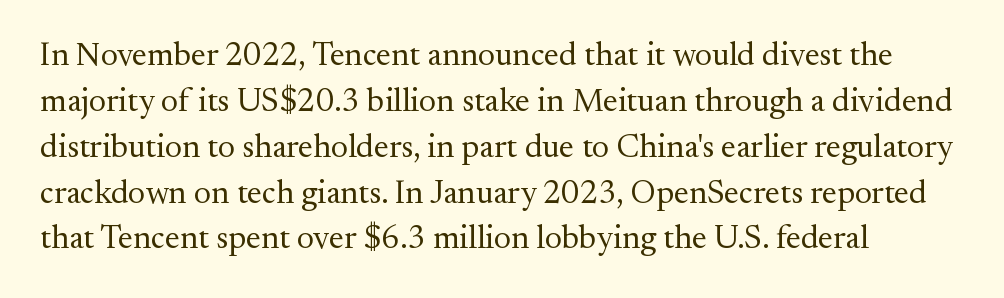
{"serif": "yes", "italic": "no", "bold": "no", "weight": "regular", "width": "normal", "stroke_contrast": "medium", "x_height": "small", "monospaced": "no", "underline": "no", "align": "left", "line_spacing": "normal", "line_spacing_ratio": 1.39, "letter_spacing": "normal", "letter_spacing_em": 0.0, "glyph_px": 33}
